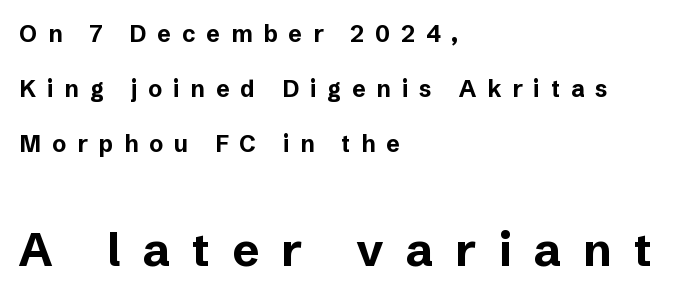
Q: Is the text bold? A: Yes.
Q: Is the text italic (slanted)? A: No, it is upright.
Q: Is the typeface a serif or a sans-serif typeface? A: Sans-serif.
Q: Is the text underlined? A: No.
Q: How is the paragraph aligned? A: Left-aligned.
Q: Is the spacing between letters normal or unusually wide? A: Unusually wide.
Q: Is the spacing between lines tight, normal or loose? A: Loose.
Q: Which block of text is set in a larger size, the first (top) or the second (bottom)? A: The second (bottom) one.
Q: Width (condensed, normal, or wide)? A: Normal.
Q: Stroke contrast? A: Low.
Q: x-height? A: Medium.
Q: Monospaced? A: No.
